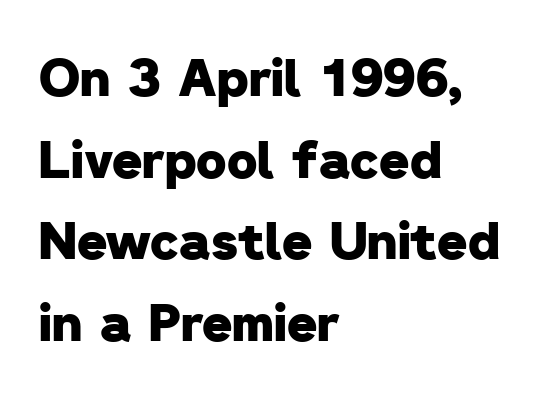
The image shows 52 px heavy sans-serif type; set left-aligned, normal line spacing (1.57x), normal letter spacing, not underlined; low stroke contrast and a medium x-height.
